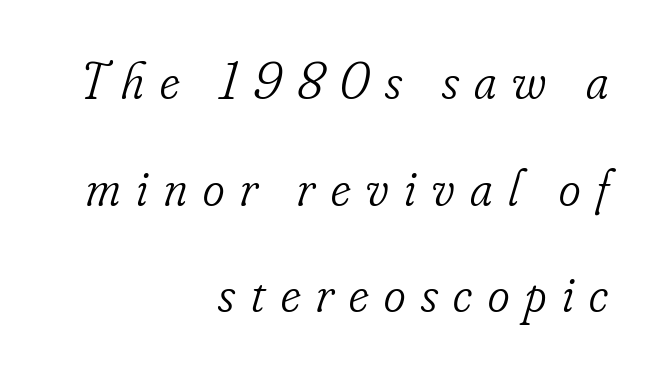
Q: Is the text bold? A: No.
Q: Is the text italic (slanted)? A: Yes, it leans right by about 16 degrees.
Q: Is the typeface a serif or a sans-serif typeface? A: Serif.
Q: Is the text underlined? A: No.
Q: How is the paragraph aligned? A: Right-aligned.
Q: Is the spacing between letters normal or unusually wide? A: Unusually wide.
Q: Is the spacing between lines tight, normal or loose? A: Loose.
Q: Width (condensed, normal, or wide)? A: Condensed.
Q: Stroke contrast? A: Low.
Q: x-height? A: Small.
Q: Monospaced? A: No.
